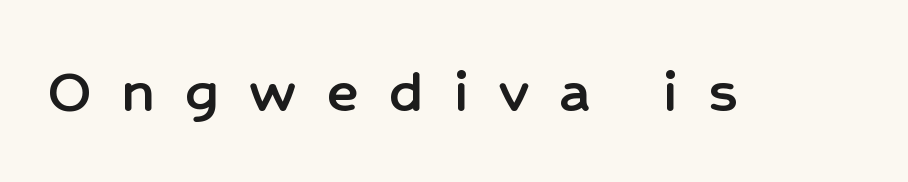
{"serif": "no", "italic": "no", "width": "normal", "stroke_contrast": "low", "x_height": "medium", "monospaced": "no", "underline": "no", "letter_spacing": "wide", "letter_spacing_em": 0.46, "glyph_px": 66}
